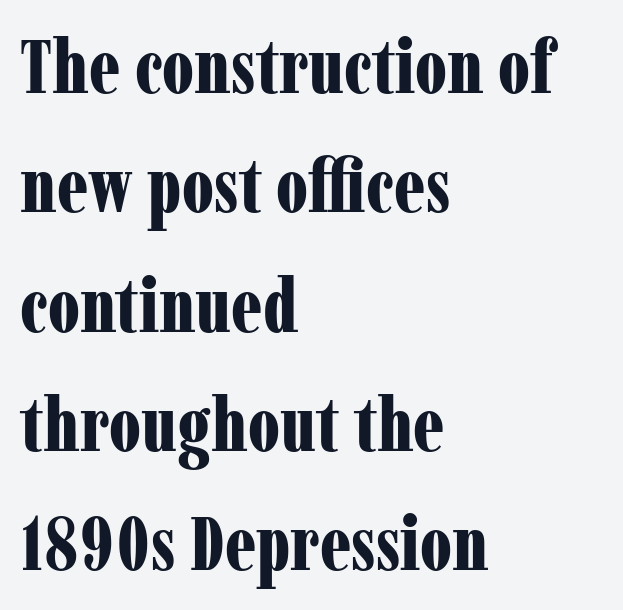
The image shows 76 px bold, condensed serif type, upright; set left-aligned, normal line spacing (1.57x), normal letter spacing, not underlined; low stroke contrast and a medium x-height.
